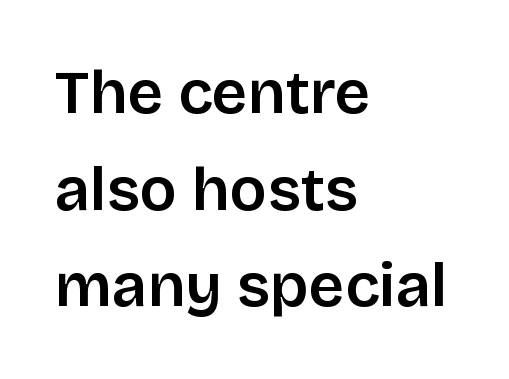
Q: Is the text italic (slanted)? A: No, it is upright.
Q: Is the typeface a serif or a sans-serif typeface? A: Sans-serif.
Q: Is the text underlined? A: No.
Q: How is the paragraph aligned? A: Left-aligned.
Q: Is the spacing between letters normal or unusually wide? A: Normal.
Q: Is the spacing between lines tight, normal or loose? A: Normal.
Q: Width (condensed, normal, or wide)? A: Normal.
Q: Stroke contrast? A: Low.
Q: x-height? A: Large.
Q: Monospaced? A: No.
